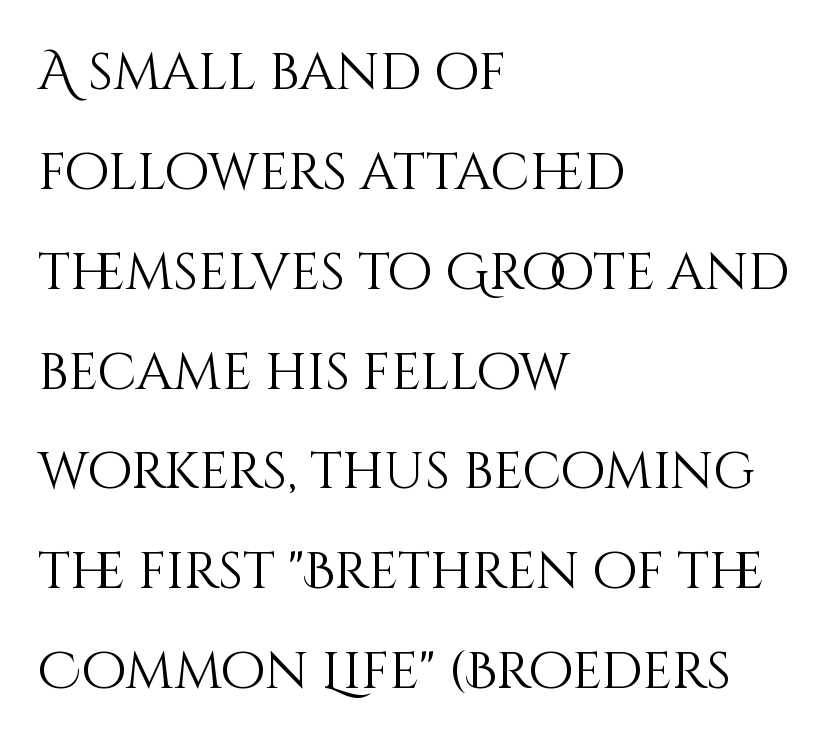
Q: Is the text bold? A: No.
Q: Is the text italic (slanted)? A: No, it is upright.
Q: Is the text underlined? A: No.
Q: How is the paragraph aligned? A: Left-aligned.
Q: Is the spacing between letters normal or unusually wide? A: Normal.
Q: Is the spacing between lines tight, normal or loose? A: Loose.
Q: Width (condensed, normal, or wide)? A: Normal.
Q: Stroke contrast? A: Medium.
Q: x-height? A: Large.
Q: Monospaced? A: No.
